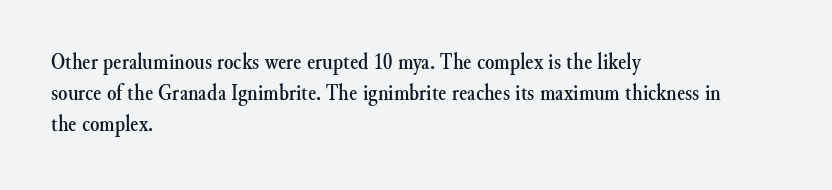
The image shows 24 px text type, upright; set left-aligned, normal line spacing (1.3x), normal letter spacing, not underlined.
